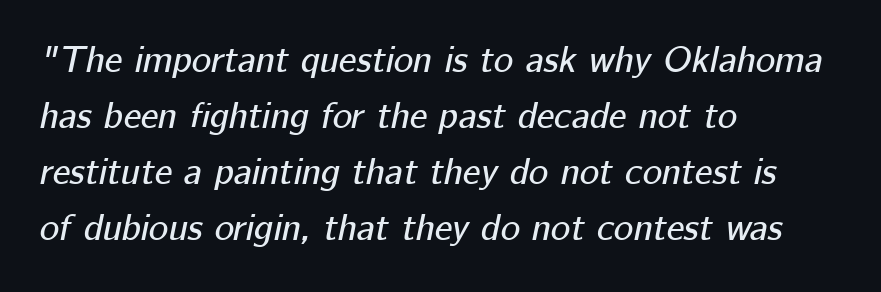
Q: Is the text italic (slanted)? A: Yes, it leans right by about 12 degrees.
Q: Is the text underlined? A: No.
Q: How is the paragraph aligned? A: Left-aligned.
Q: Is the spacing between letters normal or unusually wide? A: Normal.
Q: Is the spacing between lines tight, normal or loose? A: Normal.
Q: Width (condensed, normal, or wide)? A: Normal.
Q: Stroke contrast? A: Low.
Q: x-height? A: Medium.
Q: Monospaced? A: No.
